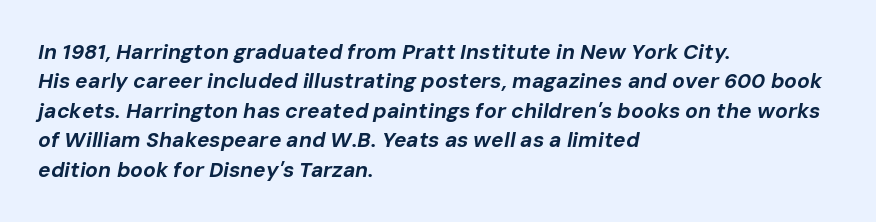
Vertical spacing — default. The words here are not underlined. The letterforms sit shoulder to shoulder at normal distance. These words are printed bold, with thick strokes throughout. Designer's note — italics engaged. A classic flush-left, rag-right setting is used for this passage.
